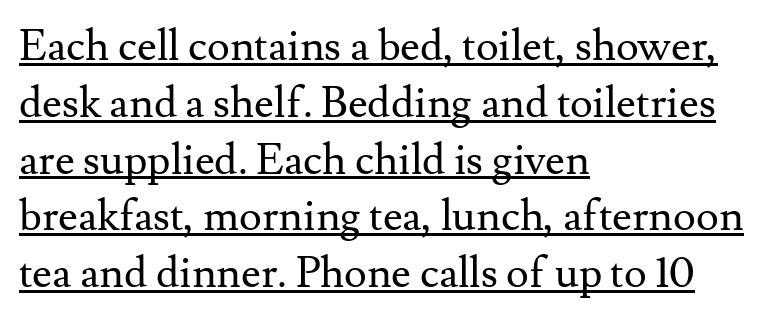
Q: Is the text bold? A: No.
Q: Is the text italic (slanted)? A: No, it is upright.
Q: Is the typeface a serif or a sans-serif typeface? A: Serif.
Q: Is the text underlined? A: Yes.
Q: How is the paragraph aligned? A: Left-aligned.
Q: Is the spacing between letters normal or unusually wide? A: Normal.
Q: Is the spacing between lines tight, normal or loose? A: Normal.
Q: Width (condensed, normal, or wide)? A: Normal.
Q: Stroke contrast? A: Medium.
Q: x-height? A: Small.
Q: Monospaced? A: No.
